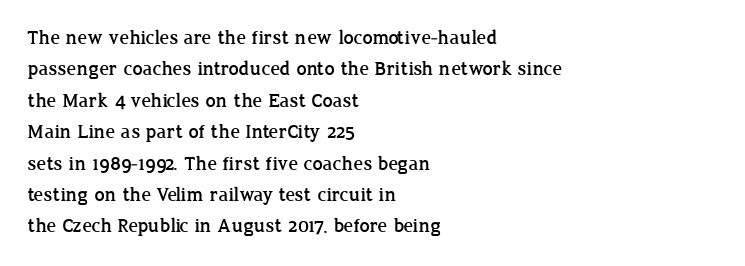
Compared with a centered layout, this one pins lines to the left instead. The space beneath each line is pristine and unruled. The passage shown stacks its lines at a standard gap. Do the letters lean? They stand straight. Spacing between characters is what you'd get straight out of the box.
